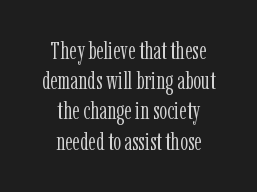
Q: Is the text bold? A: No.
Q: Is the text italic (slanted)? A: No, it is upright.
Q: Is the text underlined? A: No.
Q: How is the paragraph aligned? A: Centered.
Q: Is the spacing between letters normal or unusually wide? A: Normal.
